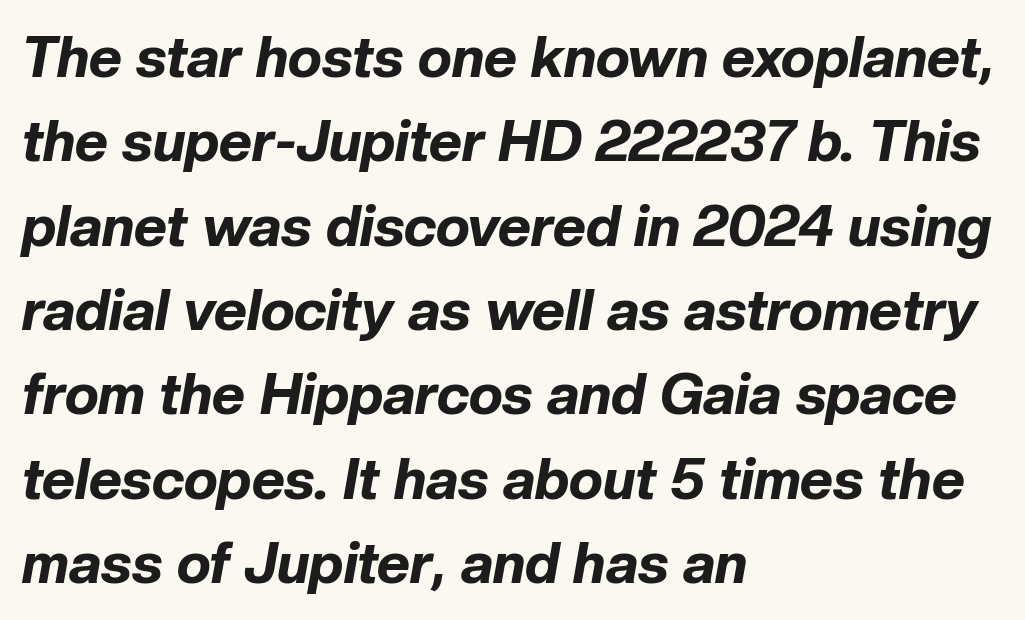
Q: Is the text bold? A: Yes.
Q: Is the text italic (slanted)? A: Yes, it leans right by about 10 degrees.
Q: Is the text underlined? A: No.
Q: How is the paragraph aligned? A: Left-aligned.
Q: Is the spacing between letters normal or unusually wide? A: Normal.
Q: Is the spacing between lines tight, normal or loose? A: Normal.
Q: Width (condensed, normal, or wide)? A: Normal.
Q: Stroke contrast? A: Low.
Q: x-height? A: Medium.
Q: Monospaced? A: No.
